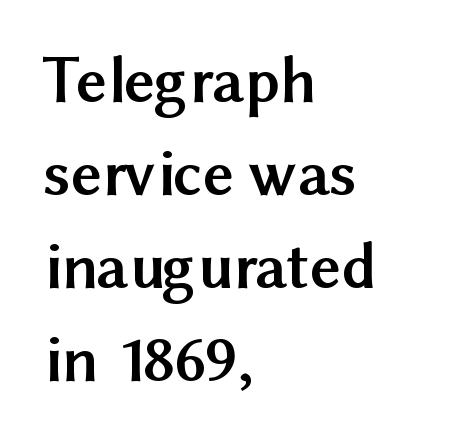
These lines were composed using upright roman letters. The designer left line spacing at the default. The area under the type is left untouched. The line texture is even and compact thanks to regular tracking.
